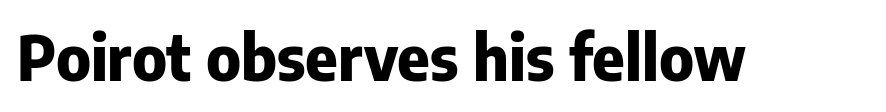
Letters rest on an invisible, unmarked baseline. This is the regular roman posture of the typeface. Heavy-handed strokes throughout: this text is bold. The letters sit at their default tracking, neither squeezed nor spread. Note the varied advance widths — an 'i' is clearly narrower than an 'm'. The font family rendered here belongs to the sans-serif group.
